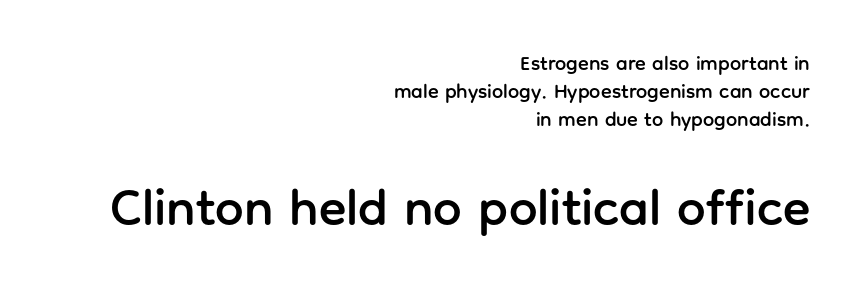
Note the varied advance widths — an 'i' is clearly narrower than an 'm'. Compared with typical body copy, the letter spacing here is the same. A sans-serif font was chosen for this passage. Size hierarchy here favors the trailing block over the leading one. Typeset ragged left — the right edge is the straight one.
